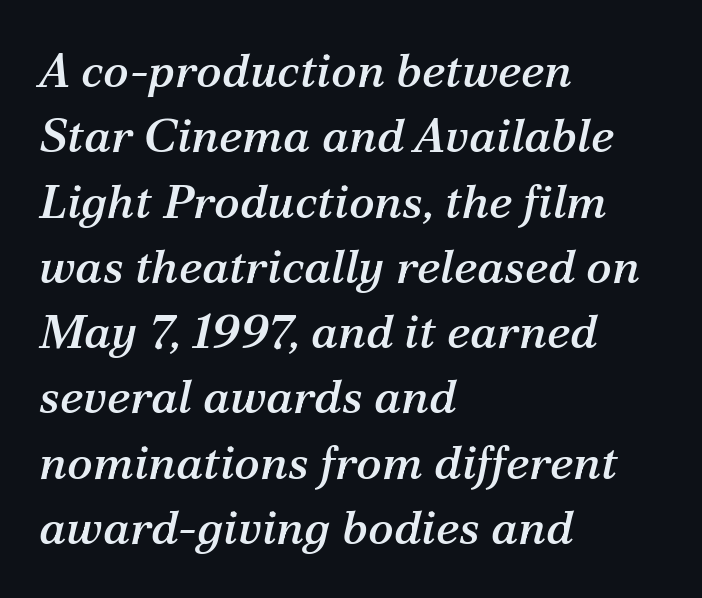
{"serif": "yes", "italic": "yes", "lean": "right", "slant_degrees": 12, "width": "normal", "stroke_contrast": "medium", "x_height": "medium", "monospaced": "no", "underline": "no", "align": "left", "line_spacing": "normal", "line_spacing_ratio": 1.36, "letter_spacing": "normal", "letter_spacing_em": 0.0, "glyph_px": 48}
